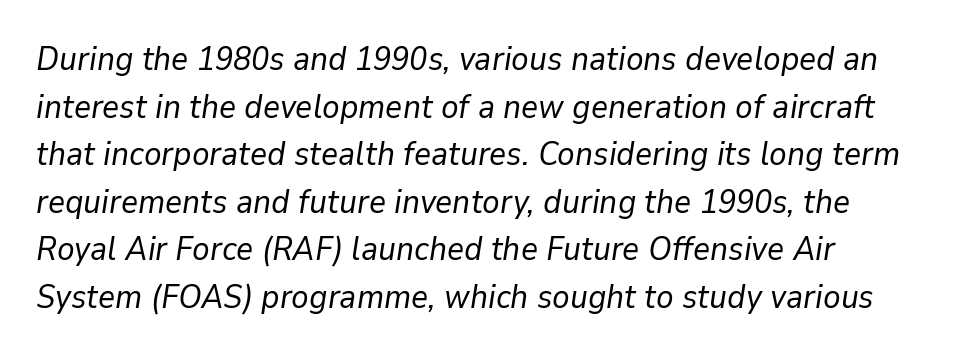
{"italic": "yes", "lean": "right", "slant_degrees": 9, "bold": "no", "weight": "regular", "width": "normal", "stroke_contrast": "low", "x_height": "medium", "monospaced": "no", "underline": "no", "align": "left", "line_spacing": "normal", "line_spacing_ratio": 1.44, "letter_spacing": "normal", "letter_spacing_em": 0.0, "glyph_px": 33}
